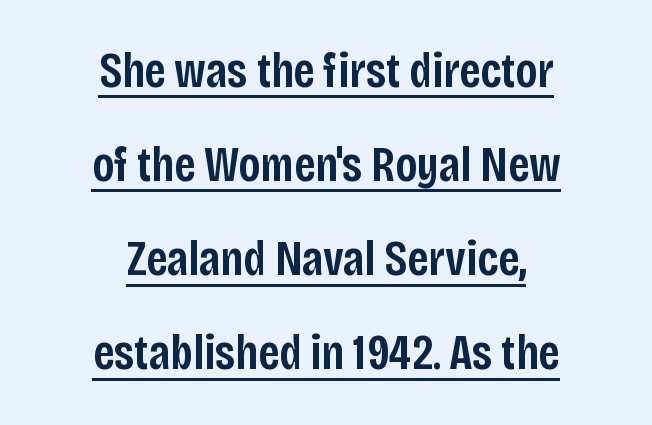
Q: Is the text bold? A: Semi-bold.
Q: Is the text italic (slanted)? A: No, it is upright.
Q: Is the typeface a serif or a sans-serif typeface? A: Sans-serif.
Q: Is the text underlined? A: Yes.
Q: How is the paragraph aligned? A: Centered.
Q: Is the spacing between letters normal or unusually wide? A: Normal.
Q: Is the spacing between lines tight, normal or loose? A: Loose.
Q: Width (condensed, normal, or wide)? A: Condensed.
Q: Stroke contrast? A: Low.
Q: x-height? A: Large.
Q: Monospaced? A: No.
